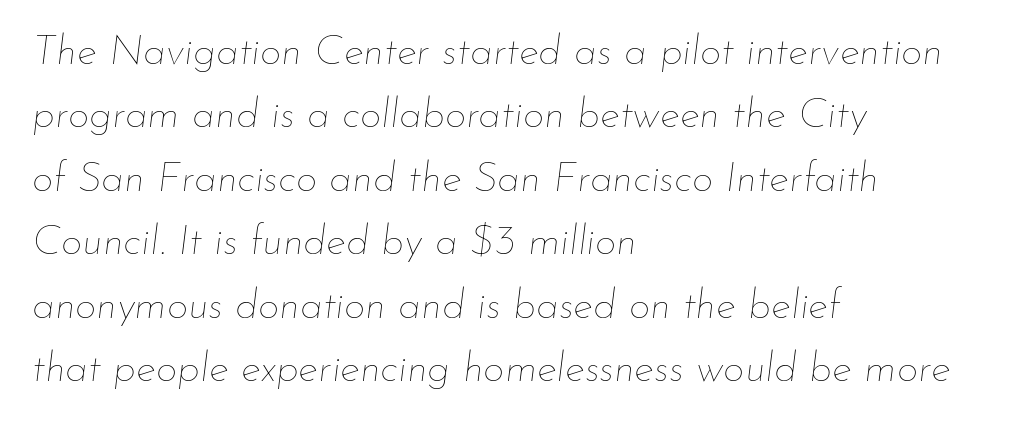
How are the letters spaced? Ordinarily, with no added tracking. A typesetter would call this proportional, since set widths differ per character. Short and long lines alike share a common starting point at left. Descenders hang freely into open space. Rendered with sloped, italic letterforms. Normally led — the rows are evenly, conventionally spaced.
